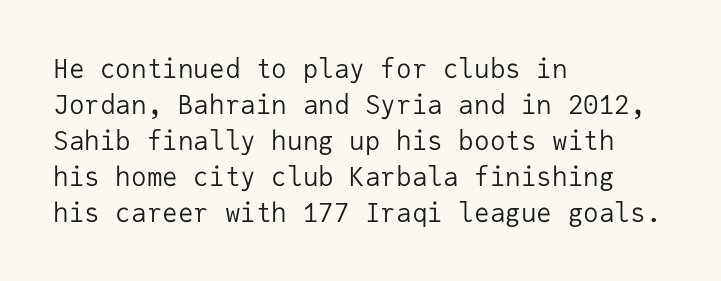
The characters are drawn with everyday or finer stroke widths. Line beginnings align vertically; line endings do not. Rule under the text: the space is simply empty. Words appear dense and cohesive because spacing is normal. Whoever set this chose a conventional vertical rhythm. Rendered with straight, roman letterforms.
